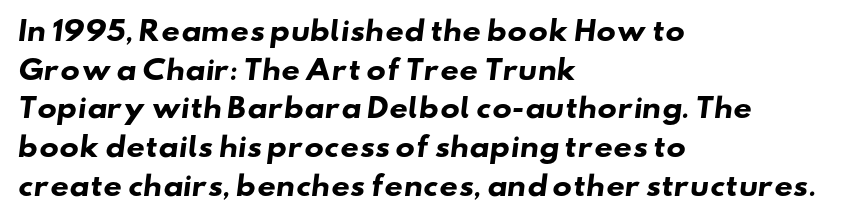
The string is rendered with underlining switched off. Caption: bold face, heavy strokes. The rendering uses a moderate line-height, typical for paragraphs. The gaps between neighbouring characters are ordinary and unremarkable. Every row of glyphs begins at an identical x-position on the left.
